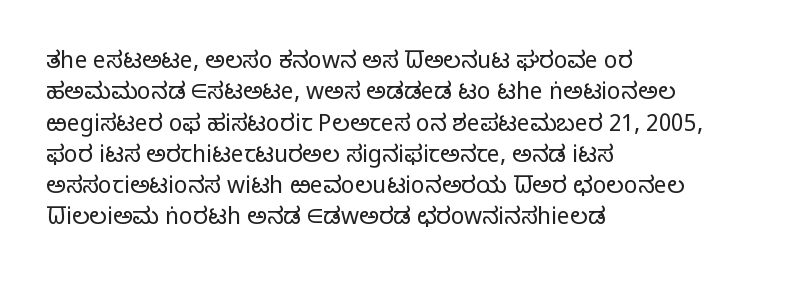
One glance says typical: line gaps are just what's usual. What stands out about the letter spacing? Nothing — it is the standard amount. This reads as an unemphasized weight, regular at the heaviest. The text block is weighted toward the left margin, trailing off unevenly rightward. Descender tails drop into unmarked territory. The specimen reads as upright at a glance.
